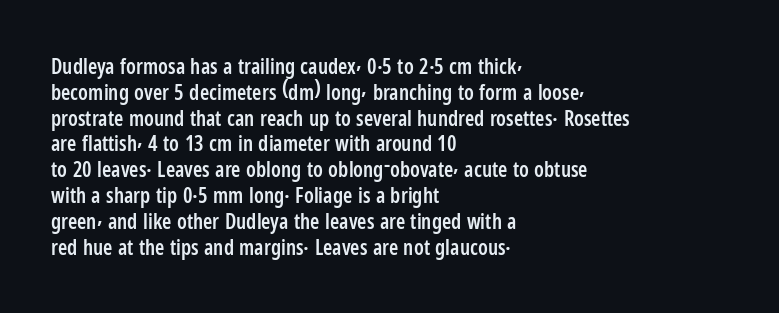
{"italic": "no", "bold": "semi", "underline": "no", "align": "left", "line_spacing_ratio": 1.23, "letter_spacing": "normal", "letter_spacing_em": 0.0, "glyph_px": 21}
